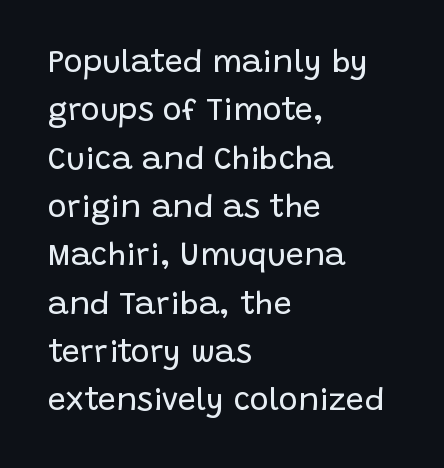
Q: Is the text bold? A: No.
Q: Is the text italic (slanted)? A: No, it is upright.
Q: Is the typeface a serif or a sans-serif typeface? A: Sans-serif.
Q: Is the text underlined? A: No.
Q: How is the paragraph aligned? A: Left-aligned.
Q: Is the spacing between letters normal or unusually wide? A: Normal.
Q: Is the spacing between lines tight, normal or loose? A: Normal.
Q: Width (condensed, normal, or wide)? A: Normal.
Q: Stroke contrast? A: Low.
Q: x-height? A: Large.
Q: Monospaced? A: No.
